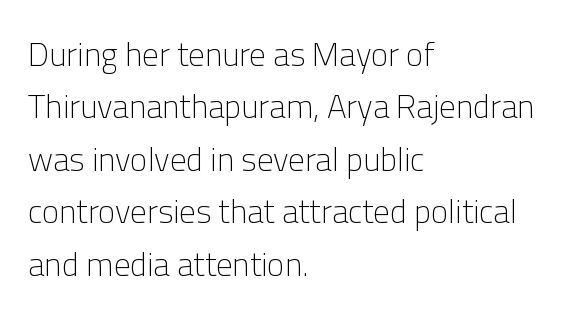
Q: Is the text bold? A: No.
Q: Is the text italic (slanted)? A: No, it is upright.
Q: Is the typeface a serif or a sans-serif typeface? A: Sans-serif.
Q: Is the text underlined? A: No.
Q: How is the paragraph aligned? A: Left-aligned.
Q: Is the spacing between letters normal or unusually wide? A: Normal.
Q: Is the spacing between lines tight, normal or loose? A: Normal.
Q: Width (condensed, normal, or wide)? A: Normal.
Q: Stroke contrast? A: Low.
Q: x-height? A: Medium.
Q: Monospaced? A: No.
